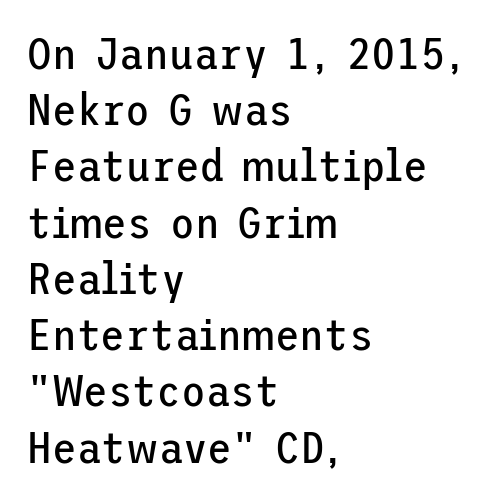
Q: Is the text bold? A: No.
Q: Is the text italic (slanted)? A: No, it is upright.
Q: Is the typeface a serif or a sans-serif typeface? A: Sans-serif.
Q: Is the text underlined? A: No.
Q: How is the paragraph aligned? A: Left-aligned.
Q: Is the spacing between letters normal or unusually wide? A: Normal.
Q: Is the spacing between lines tight, normal or loose? A: Normal.
Q: Width (condensed, normal, or wide)? A: Normal.
Q: Stroke contrast? A: Low.
Q: x-height? A: Medium.
